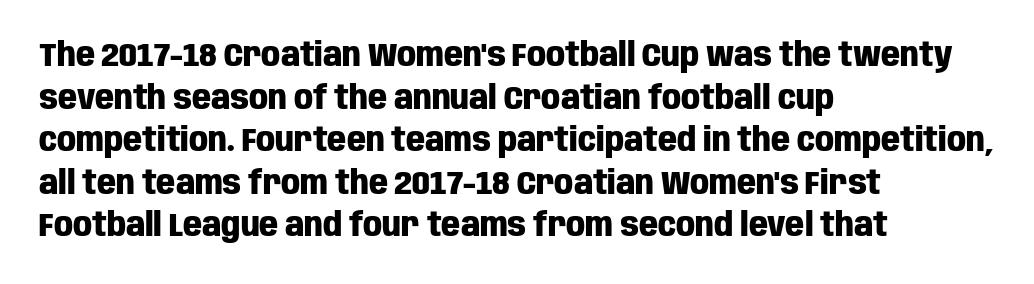
{"serif": "no", "italic": "no", "bold": "yes", "weight": "heavy", "width": "condensed", "stroke_contrast": "low", "x_height": "large", "monospaced": "no", "underline": "no", "align": "left", "line_spacing": "normal", "line_spacing_ratio": 1.29, "letter_spacing": "normal", "letter_spacing_em": 0.0, "glyph_px": 33}
